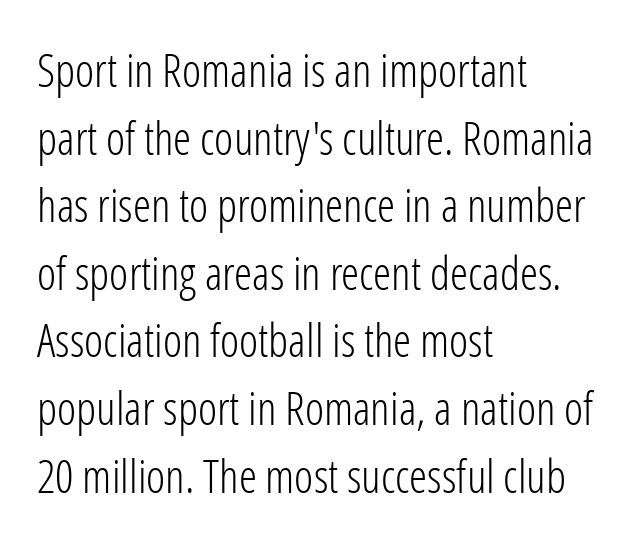
The image shows 46 px light, condensed sans-serif type, upright; set left-aligned, normal line spacing (1.47x), normal letter spacing, not underlined; low stroke contrast and a medium x-height.
